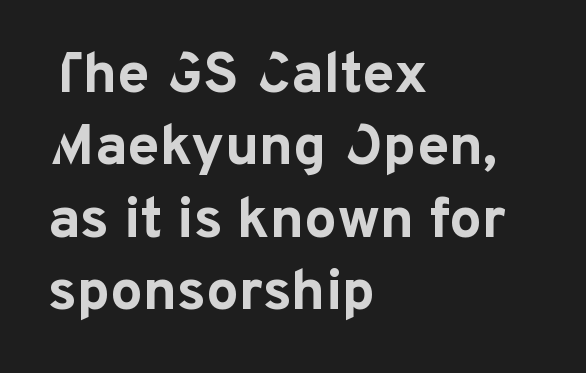
{"serif": "no", "italic": "no", "bold": "yes", "weight": "bold", "width": "normal", "stroke_contrast": "low", "x_height": "medium", "monospaced": "no", "underline": "no", "align": "left", "line_spacing": "normal", "line_spacing_ratio": 1.25, "letter_spacing": "normal", "letter_spacing_em": 0.0, "glyph_px": 58}
